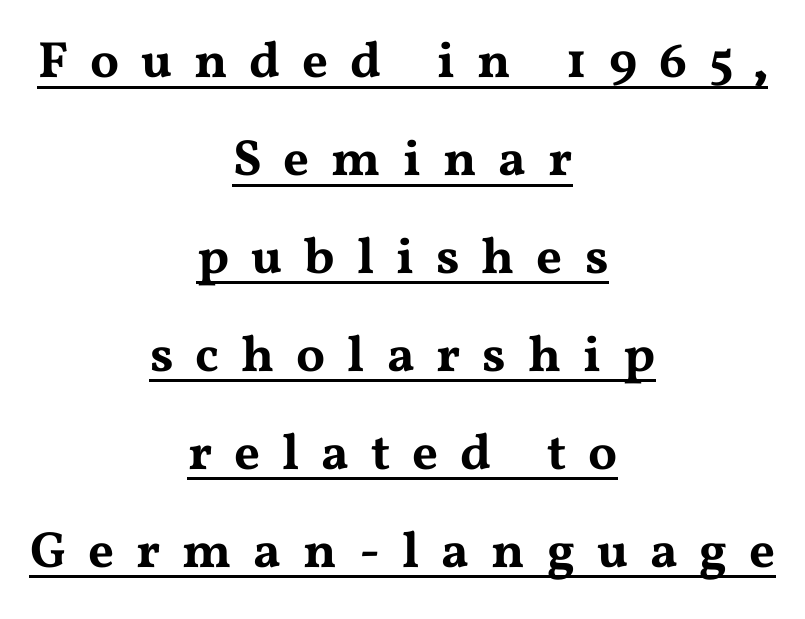
{"serif": "yes", "italic": "no", "width": "wide", "stroke_contrast": "medium", "x_height": "medium", "monospaced": "no", "underline": "yes", "align": "center", "line_spacing": "loose", "line_spacing_ratio": 1.92, "letter_spacing": "wide", "letter_spacing_em": 0.43, "glyph_px": 51}
